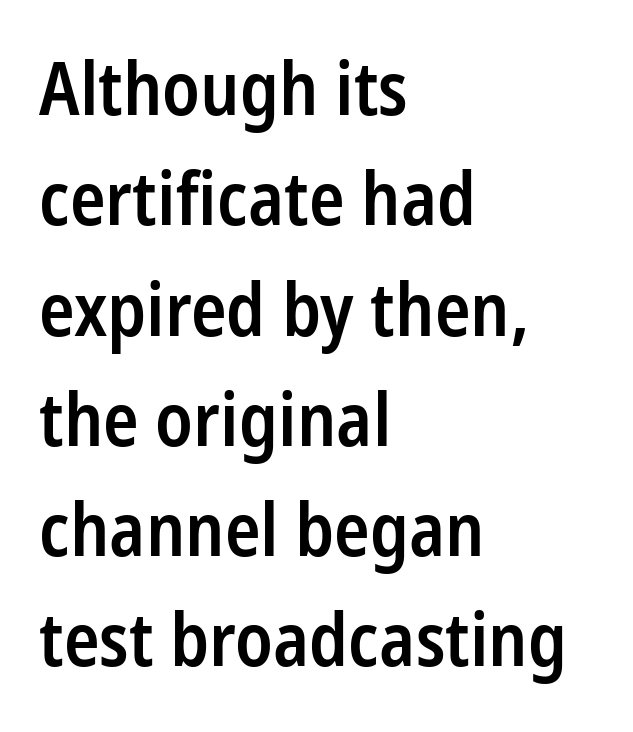
Each row of text sits above clean, open space. Do the letters lean? They stand straight. These lines sit exactly where default settings would place them. Inter-character spacing is left at the font's built-in metrics. The lines are quadded left.
